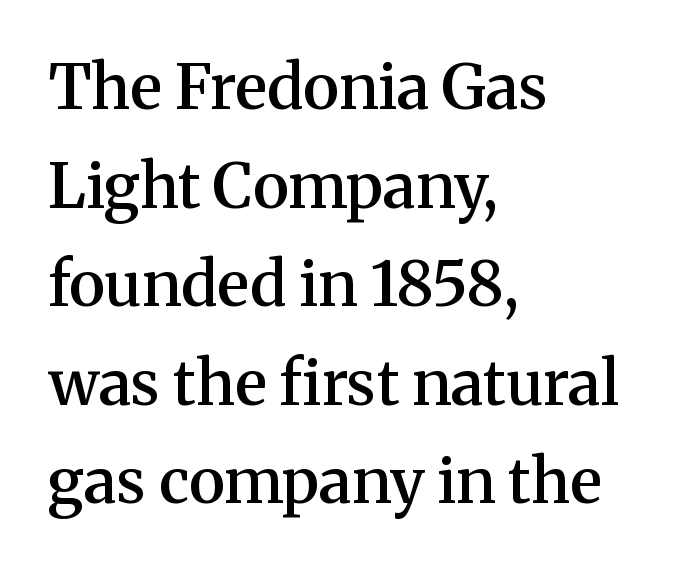
The image shows 62 px semibold serif type, upright; set left-aligned, normal line spacing (1.59x), normal letter spacing, not underlined; medium stroke contrast and a medium x-height.
